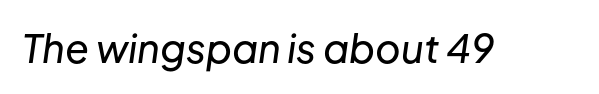
The image shows 39 px text type, italic (leaning right); set normal letter spacing, not underlined; low stroke contrast and a medium x-height.
